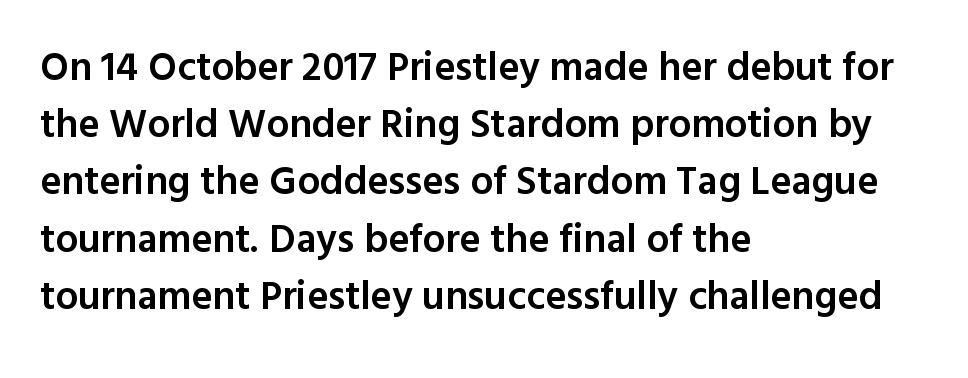
Q: Is the text bold? A: Semi-bold.
Q: Is the text italic (slanted)? A: No, it is upright.
Q: Is the typeface a serif or a sans-serif typeface? A: Sans-serif.
Q: Is the text underlined? A: No.
Q: How is the paragraph aligned? A: Left-aligned.
Q: Is the spacing between letters normal or unusually wide? A: Normal.
Q: Is the spacing between lines tight, normal or loose? A: Normal.
Q: Width (condensed, normal, or wide)? A: Normal.
Q: x-height? A: Medium.
Q: Monospaced? A: No.
